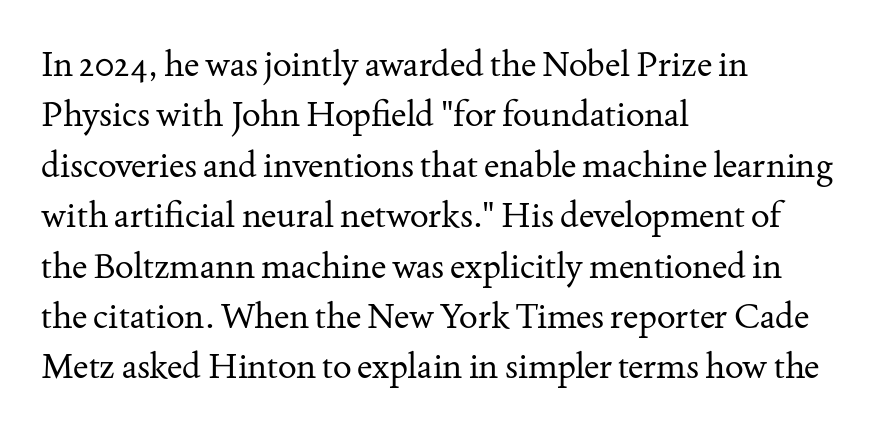
Q: Is the text bold? A: No.
Q: Is the text italic (slanted)? A: No, it is upright.
Q: Is the typeface a serif or a sans-serif typeface? A: Serif.
Q: Is the text underlined? A: No.
Q: How is the paragraph aligned? A: Left-aligned.
Q: Is the spacing between letters normal or unusually wide? A: Normal.
Q: Is the spacing between lines tight, normal or loose? A: Normal.
Q: Width (condensed, normal, or wide)? A: Normal.
Q: Stroke contrast? A: Medium.
Q: x-height? A: Small.
Q: Monospaced? A: No.
